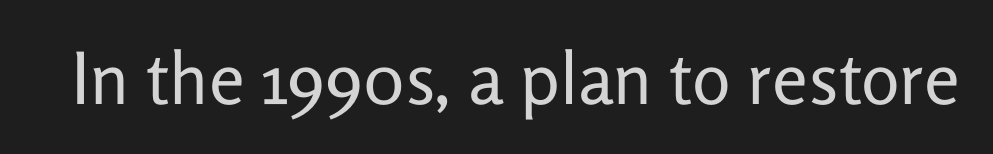
The image shows 72 px regular-weight sans-serif type, upright; set normal letter spacing, not underlined; low stroke contrast and a medium x-height.
